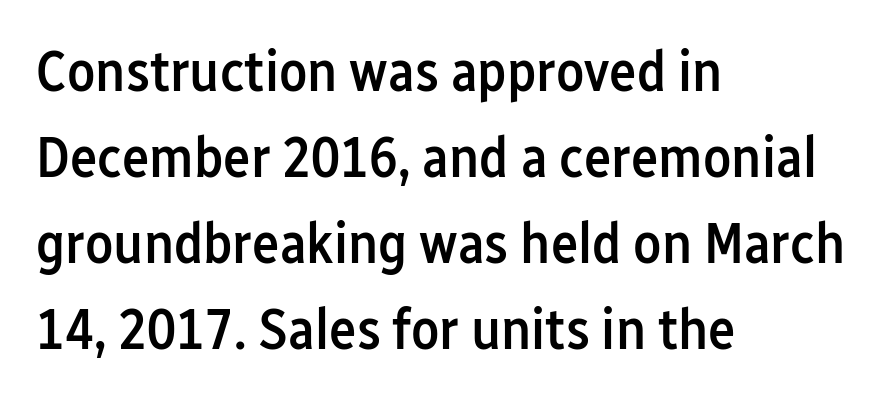
{"serif": "no", "italic": "no", "bold": "semi", "weight": "semibold", "width": "condensed", "stroke_contrast": "low", "x_height": "medium", "monospaced": "no", "underline": "no", "align": "left", "line_spacing": "normal", "line_spacing_ratio": 1.48, "letter_spacing": "normal", "letter_spacing_em": 0.0, "glyph_px": 58}
